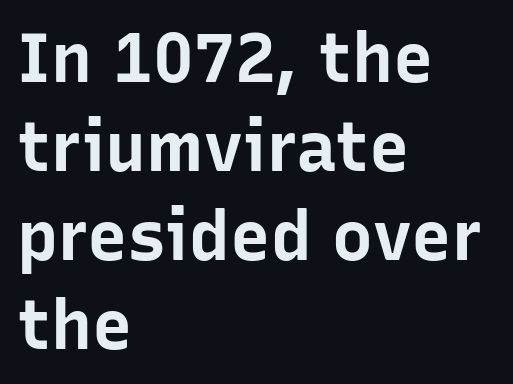
{"serif": "no", "italic": "no", "bold": "yes", "weight": "bold", "width": "normal", "stroke_contrast": "low", "x_height": "medium", "monospaced": "no", "underline": "no", "align": "left", "line_spacing": "normal", "line_spacing_ratio": 1.31, "letter_spacing": "normal", "letter_spacing_em": 0.0, "glyph_px": 68}
